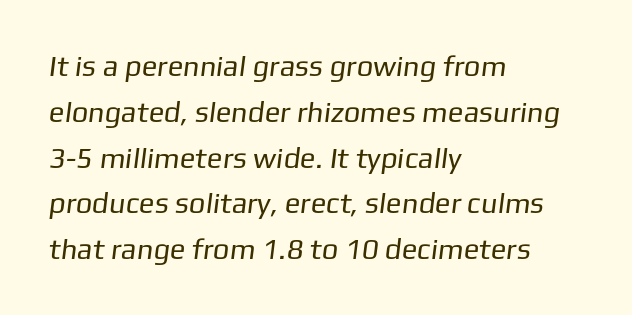
The block of text has a typical density, with ordinary space between rows. Here the glyphs are tracked normally, forming tight word shapes. Check under the words: just untouched page. I'd call this a sans setting — the letters go barefoot.
